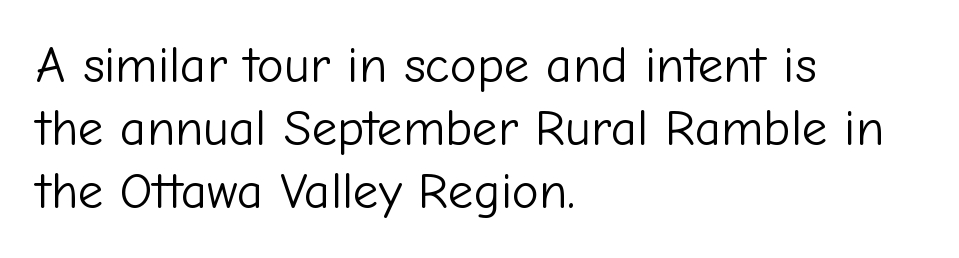
The image shows 51 px light sans-serif type, upright; set left-aligned, line spacing 1.24x, normal letter spacing, not underlined; low stroke contrast and a medium x-height.
